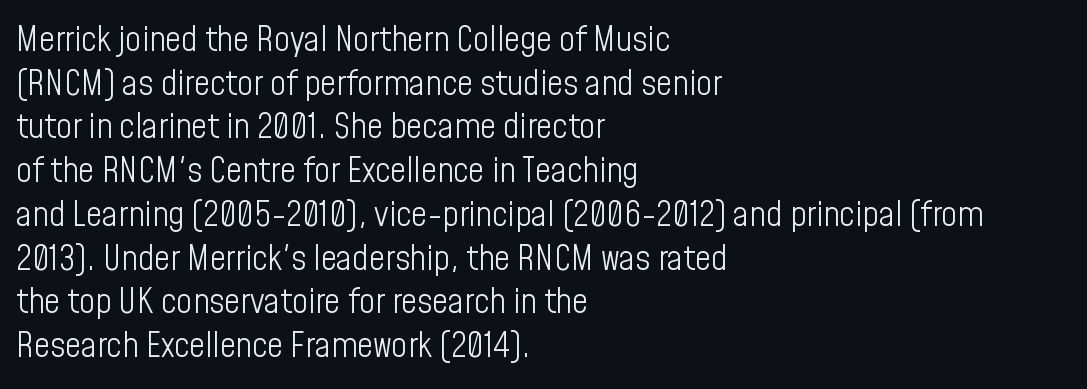
Q: Is the text bold? A: No.
Q: Is the text italic (slanted)? A: No, it is upright.
Q: Is the typeface a serif or a sans-serif typeface? A: Sans-serif.
Q: Is the text underlined? A: No.
Q: How is the paragraph aligned? A: Left-aligned.
Q: Is the spacing between letters normal or unusually wide? A: Normal.
Q: Is the spacing between lines tight, normal or loose? A: Normal.
Q: Width (condensed, normal, or wide)? A: Condensed.
Q: Stroke contrast? A: Low.
Q: x-height? A: Medium.
Q: Monospaced? A: No.
